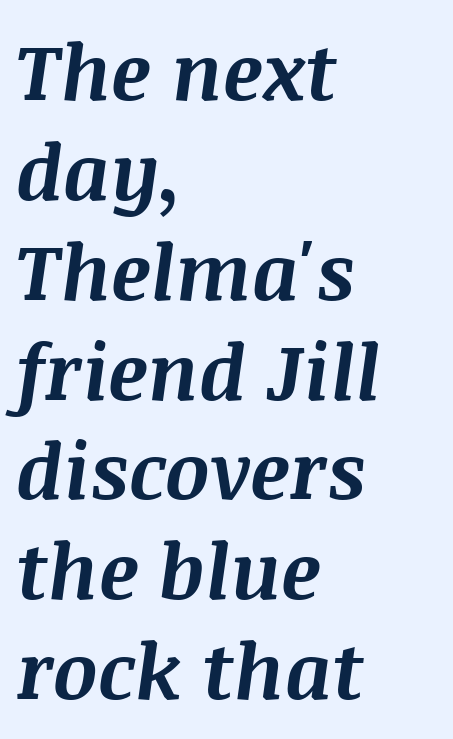
Nobody drew a line under any word here. Students, this is bold: see how much ink each stroke carries. In terms of posture, this sample is oblique. Spacing verdict: proportional, widths tailored to each character. The rows are spaced the way most documents space them.
